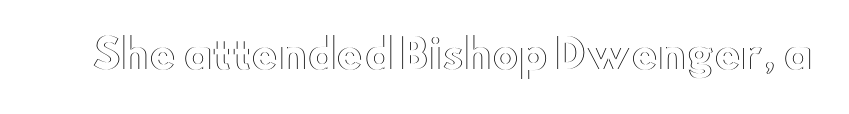
Italic? Not at all — the glyphs are vertical. Proportional: the letters do not fall into vertical columns. The space beneath each line is pristine and unruled. Nothing unusual about the tracking: characters are spaced as the font intends.
